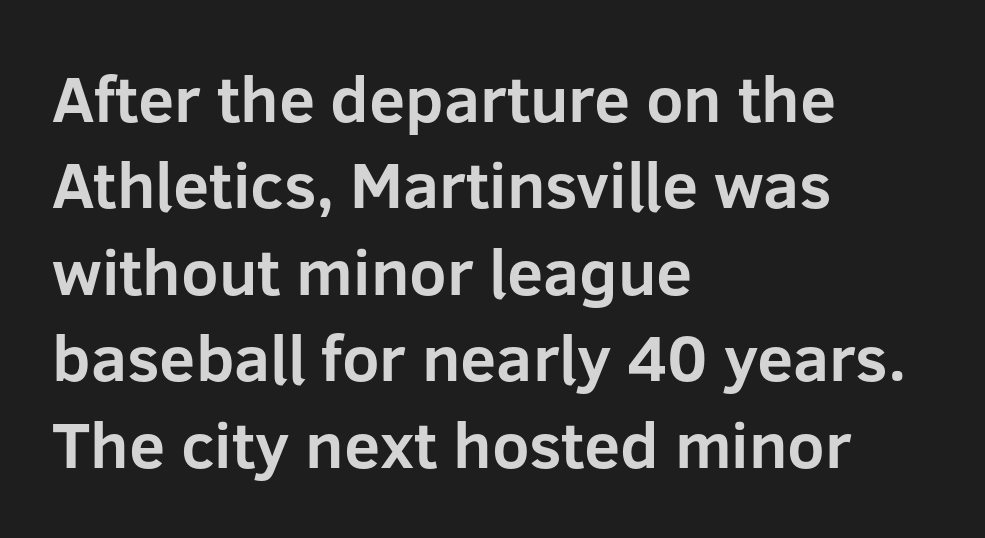
Is this a fixed-width face? No — the glyphs have proportional, varying widths. There is no visible air inserted between adjacent glyphs. Set as a true bold cut, around the 700 mark. Any mark beneath the type? The region is blank. Unlike italic type, these characters show no tilt at all. The text was rendered using a sans face with plain stroke endings.
